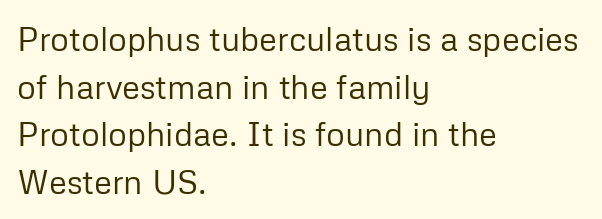
Examine the stroke ends and you'll find no serifs. You could call the tracking neutral — neither tight nor loose. Looks like regular typesetting: each glyph gets only the width it needs. The strokes carry an ordinary text weight at most. The lettering holds an erect, upright posture throughout. In terms of leading, this rendering sits right in the middle.
